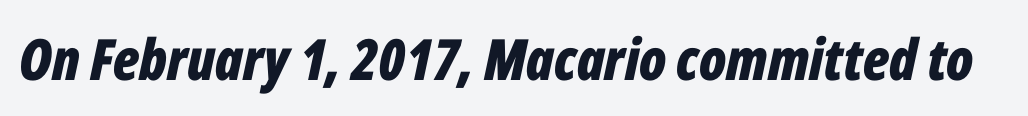
{"italic": "yes", "lean": "right", "slant_degrees": 12, "bold": "yes", "weight": "bold", "width": "condensed", "stroke_contrast": "low", "x_height": "medium", "monospaced": "no", "underline": "no", "letter_spacing": "normal", "letter_spacing_em": 0.0, "glyph_px": 57}
